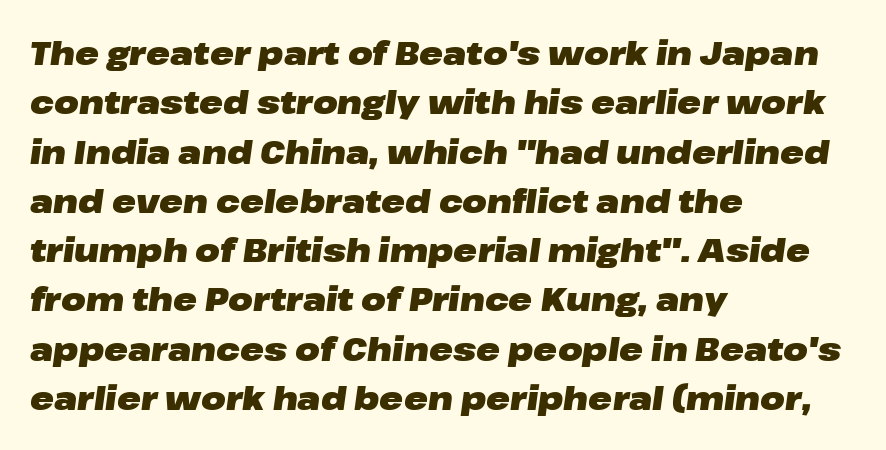
The image shows 32 px heavy, wide type, italic (leaning right); set left-aligned, normal line spacing (1.54x), normal letter spacing, not underlined; low stroke contrast and a medium x-height.
